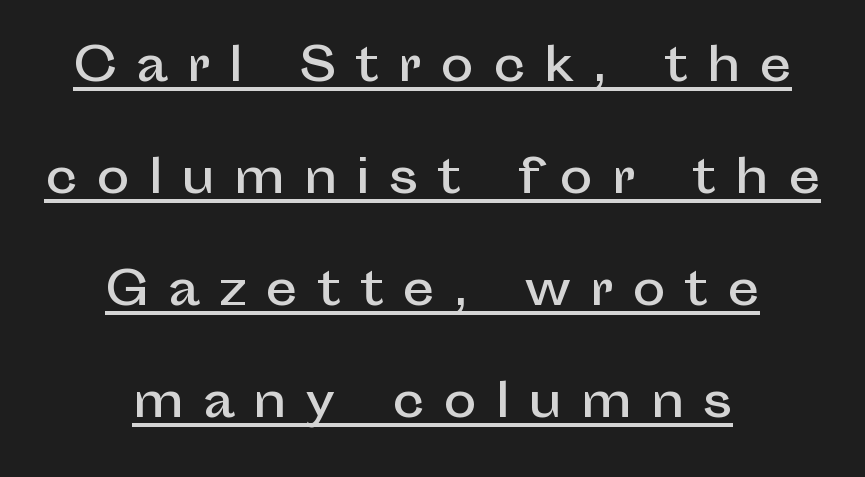
{"serif": "no", "italic": "no", "width": "normal", "stroke_contrast": "low", "x_height": "medium", "monospaced": "no", "underline": "yes", "align": "center", "line_spacing": "loose", "line_spacing_ratio": 2.49, "letter_spacing": "wide", "letter_spacing_em": 0.42, "glyph_px": 45}
